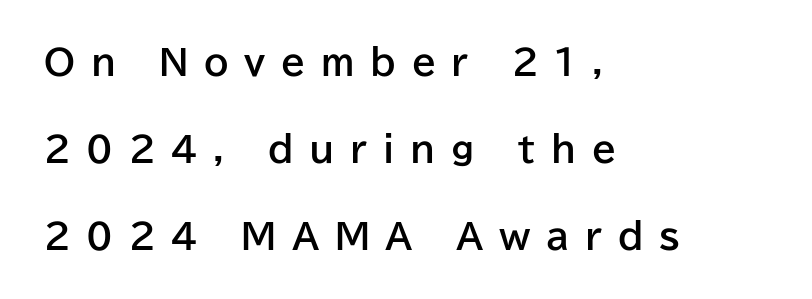
This sample has the flowing, uneven cadence of proportional lettering. Unlike a traditional serif, this face leaves its strokes unadorned. Compared with typical body copy, the letter spacing here is much looser. Characters remain perfectly vertical along every line. Notice how thick the strokes are: this is what a full bold looks like. The paragraph shown leans on its left margin.
